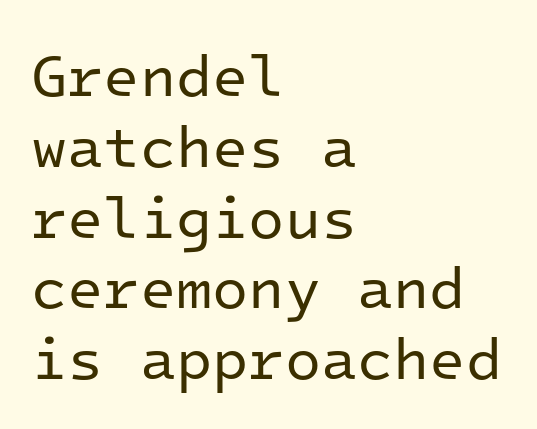
Q: Is the text bold? A: No.
Q: Is the text italic (slanted)? A: No, it is upright.
Q: Is the typeface a serif or a sans-serif typeface? A: Sans-serif.
Q: Is the text underlined? A: No.
Q: How is the paragraph aligned? A: Left-aligned.
Q: Is the spacing between letters normal or unusually wide? A: Normal.
Q: Width (condensed, normal, or wide)? A: Normal.
Q: Stroke contrast? A: Low.
Q: x-height? A: Medium.
Q: Monospaced? A: Yes.
